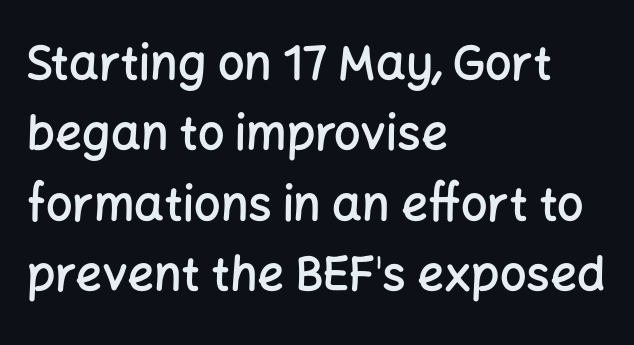
Vertical spacing — default. Semibold letterforms, between regular and bold. Proportional: the letters do not fall into vertical columns. Ordinary non-slanted type is in use. The setting favours the left margin, as ordinary paragraphs usually do.
